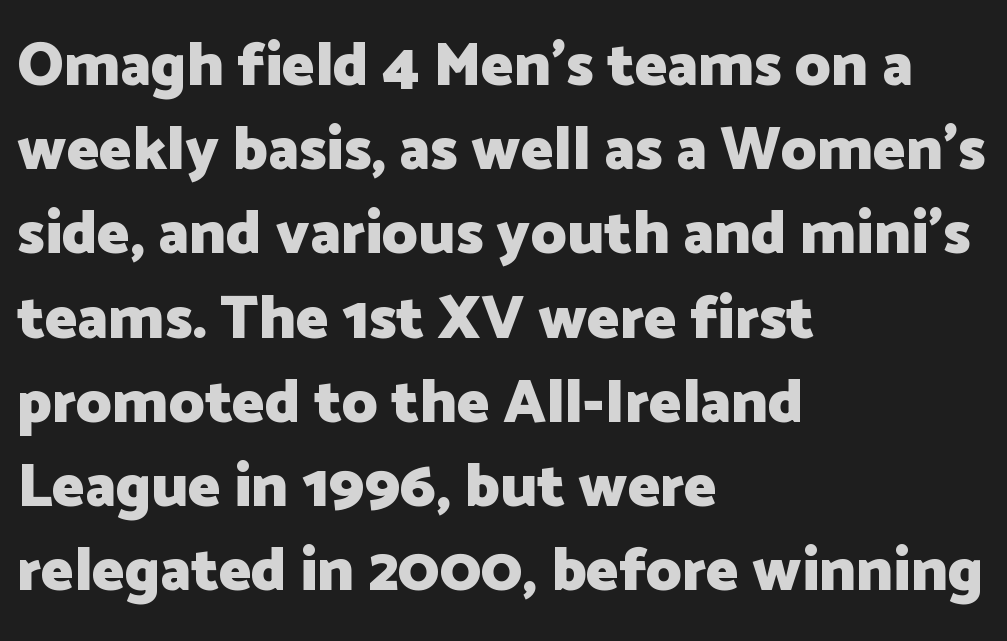
Q: Is the text bold? A: Yes.
Q: Is the text italic (slanted)? A: No, it is upright.
Q: Is the typeface a serif or a sans-serif typeface? A: Sans-serif.
Q: Is the text underlined? A: No.
Q: How is the paragraph aligned? A: Left-aligned.
Q: Is the spacing between letters normal or unusually wide? A: Normal.
Q: Is the spacing between lines tight, normal or loose? A: Normal.
Q: Width (condensed, normal, or wide)? A: Normal.
Q: Stroke contrast? A: Low.
Q: x-height? A: Medium.
Q: Monospaced? A: No.
